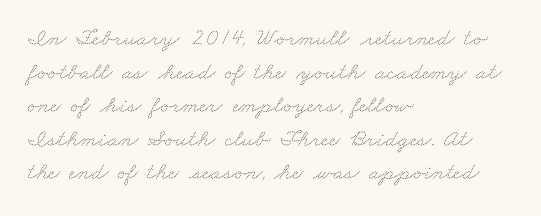
Q: Is the text bold? A: No.
Q: Is the text underlined? A: No.
Q: How is the paragraph aligned? A: Left-aligned.
Q: Is the spacing between letters normal or unusually wide? A: Normal.
Q: Is the spacing between lines tight, normal or loose? A: Normal.
